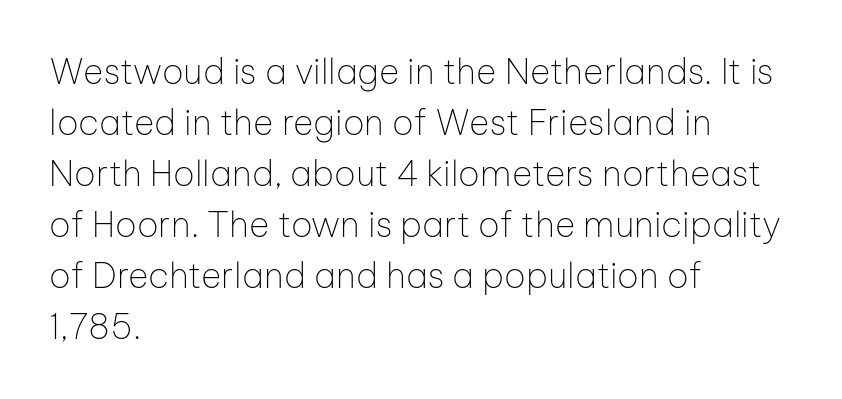
{"serif": "no", "italic": "no", "bold": "no", "weight": "thin", "width": "normal", "stroke_contrast": "low", "x_height": "medium", "monospaced": "no", "underline": "no", "align": "left", "line_spacing": "normal", "line_spacing_ratio": 1.46, "letter_spacing": "normal", "letter_spacing_em": 0.0, "glyph_px": 35}
